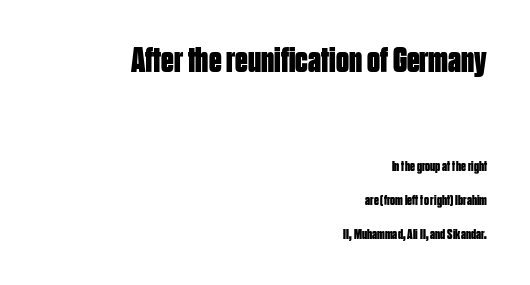
The image shows 36 px bold, condensed sans-serif type, upright; set right-aligned, loose line spacing (2.42x), normal letter spacing, not underlined; the first (top) block is 2.57x larger; low stroke contrast and a large x-height.
